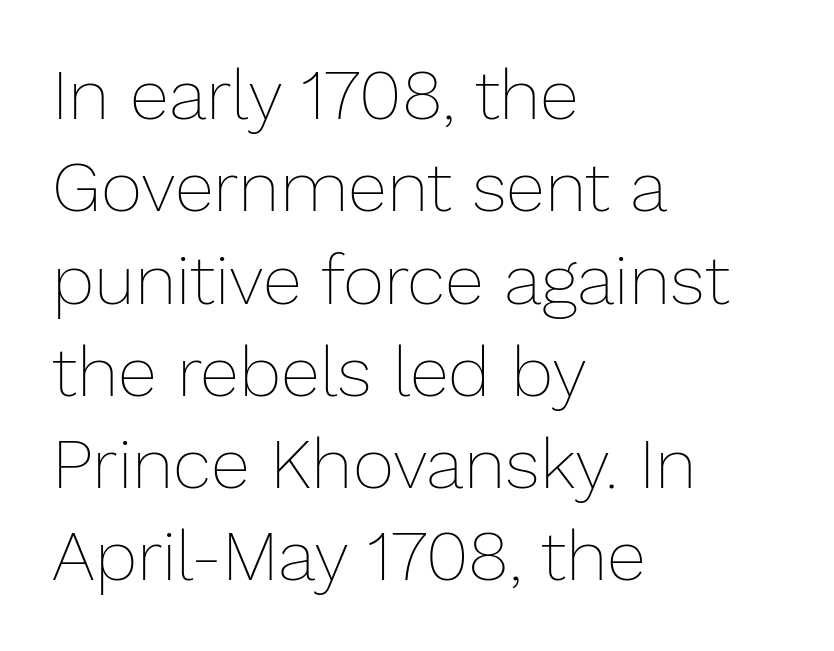
Proportional: the letters do not fall into vertical columns. Each stroke keeps to a modest, everyday thickness or less. Does the leading feel generous? No, just average. Decoration check: the copy has no underline. Default kerning and tracking; the words read as compact shapes.
